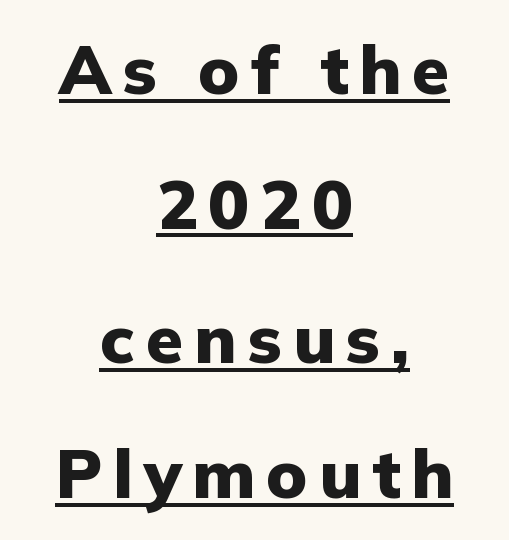
Pretty heavy lettering here — definitely bold. The lettering stays uniformly vertical, giving the passage a roman look. The line-height multiplier appears high, well above default. This rendering employs a face without finishing strokes, i.e., a sans-serif. Compared with a flush-left layout, this one balances lines on the center instead. Honestly, the underline is the first thing you notice here.
